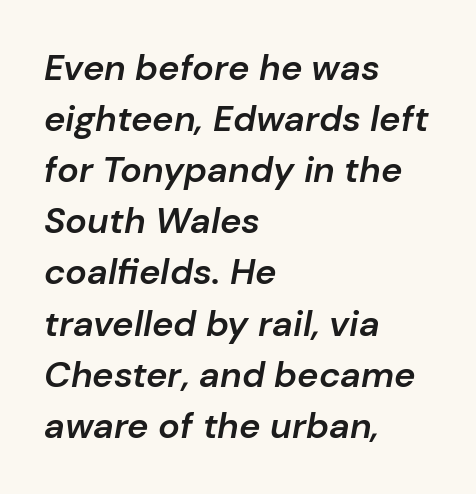
Leftover space on each line is placed entirely after the last word. Bold? Not quite — semibold, heavier than regular but stopping short. A normal amount of white space separates one row of letters from the next. The specimen omits any rule beneath the text block's lines.
